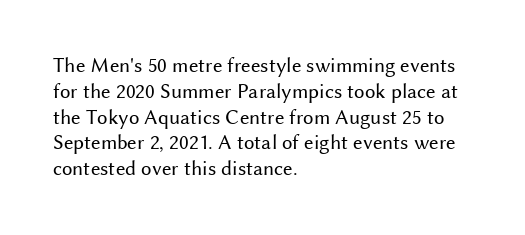
The image shows 21 px text type, upright; set left-aligned, line spacing 1.23x, normal letter spacing, not underlined.
